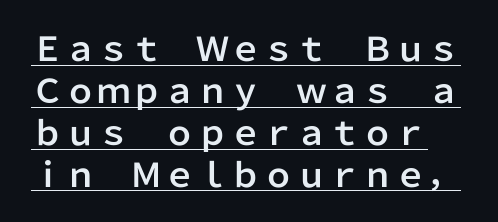
The image shows 33 px sans-serif type, upright; set normal line spacing (1.27x), normal letter spacing, underlined; low stroke contrast and a medium x-height.
